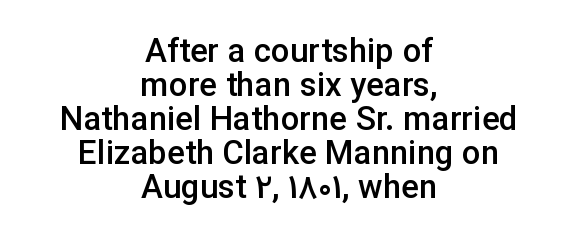
Q: Is the text bold? A: Semi-bold.
Q: Is the text italic (slanted)? A: No, it is upright.
Q: Is the typeface a serif or a sans-serif typeface? A: Sans-serif.
Q: Is the text underlined? A: No.
Q: How is the paragraph aligned? A: Centered.
Q: Is the spacing between letters normal or unusually wide? A: Normal.
Q: Is the spacing between lines tight, normal or loose? A: Tight.
Q: Width (condensed, normal, or wide)? A: Normal.
Q: Stroke contrast? A: Low.
Q: x-height? A: Medium.
Q: Monospaced? A: No.
